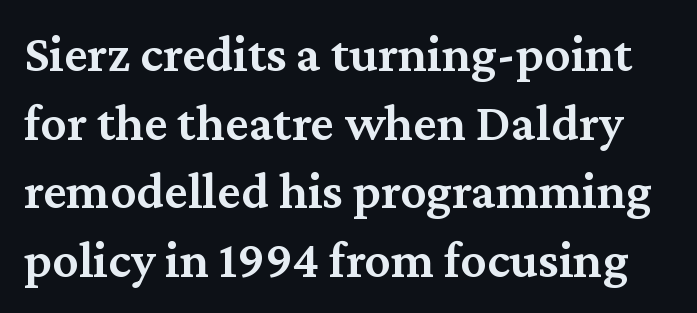
Q: Is the text bold? A: Semi-bold.
Q: Is the text italic (slanted)? A: No, it is upright.
Q: Is the typeface a serif or a sans-serif typeface? A: Serif.
Q: Is the text underlined? A: No.
Q: Is the spacing between letters normal or unusually wide? A: Normal.
Q: Is the spacing between lines tight, normal or loose? A: Normal.
Q: Width (condensed, normal, or wide)? A: Normal.
Q: Stroke contrast? A: Medium.
Q: x-height? A: Medium.
Q: Monospaced? A: No.
